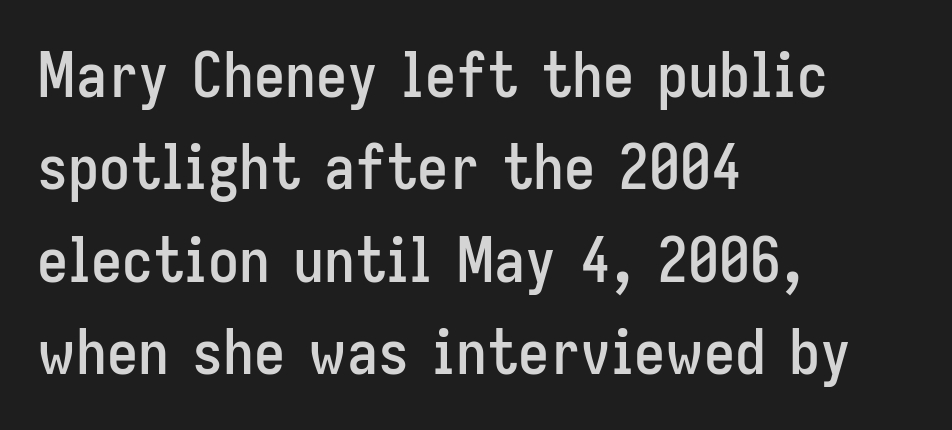
The image shows 62 px condensed sans-serif type, upright; set left-aligned, normal line spacing (1.49x), normal letter spacing, not underlined; low stroke contrast and a medium x-height.
